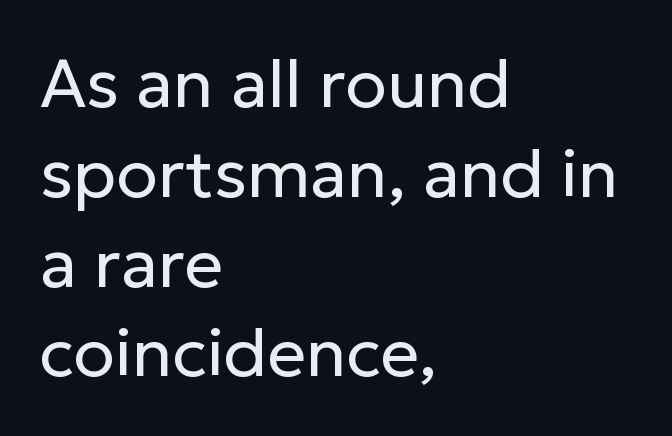
The image shows 68 px regular-weight sans-serif type, upright; set left-aligned, normal line spacing (1.32x), normal letter spacing, not underlined; low stroke contrast and a medium x-height.
